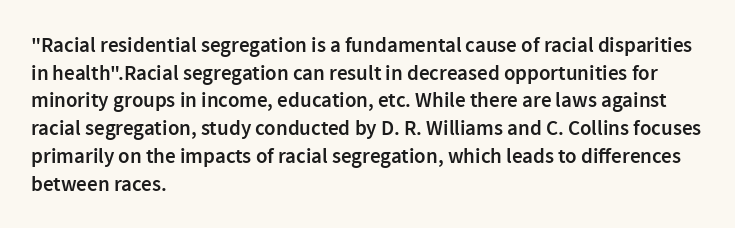
These words are printed semibold, heavier than regular yet not bold. Does the lettering tilt? It doesn't — this is upright. The area under the type is left untouched. Alignment: flush left.
